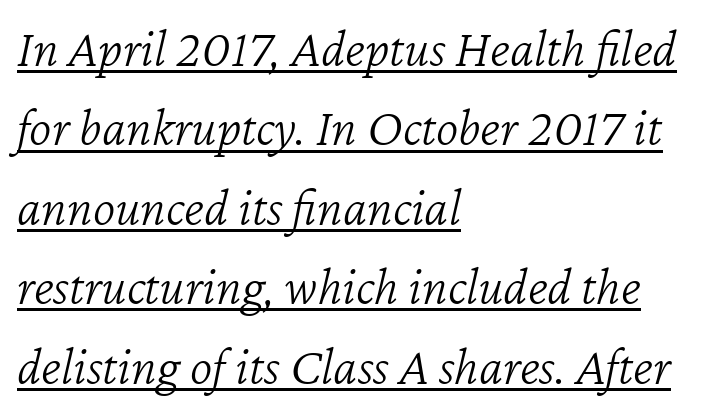
Horizontal bands of white between lines are of average thickness. The face used here is proportionally spaced, like ordinary book or web type. Letters have the restrained weight of plain body copy at most. The string is rendered with underlining switched on.
